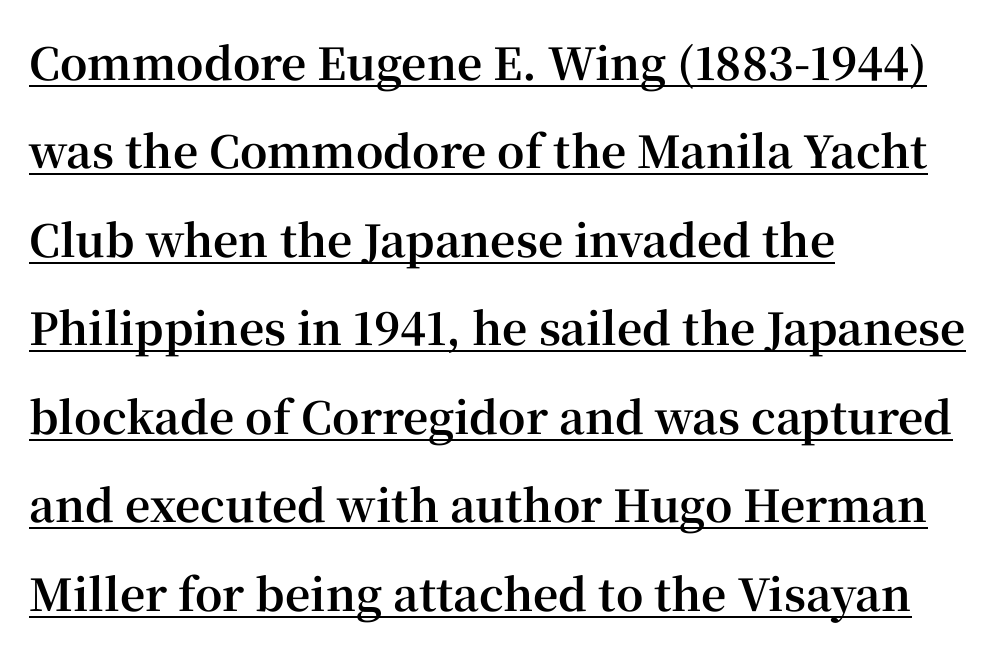
The typesetting leans heavy: a genuine bold. How would I describe the line gaps? Wide and relaxed. This sample uses a serif face. The rendering keeps characters at their native spacing.
